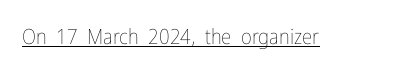
Q: Is the text bold? A: No.
Q: Is the text italic (slanted)? A: No, it is upright.
Q: Is the text underlined? A: Yes.
Q: Is the spacing between letters normal or unusually wide? A: Normal.
